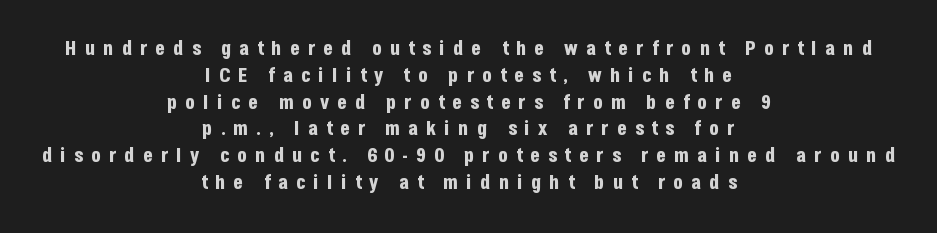
The image shows 20 px bold type, upright; set centered, normal line spacing (1.34x), unusually wide letter spacing (+0.4 em), not underlined.
